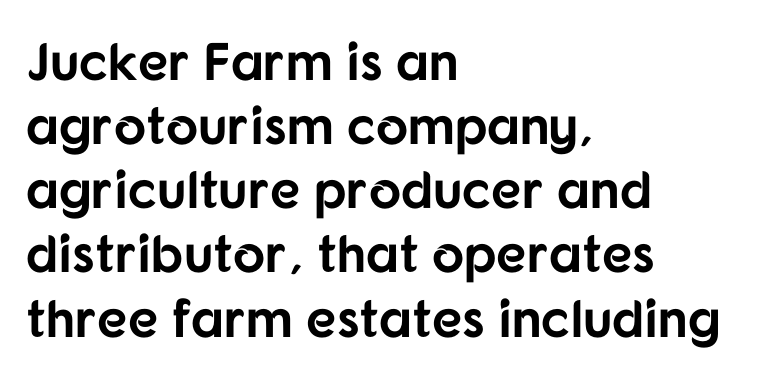
Q: Is the text bold? A: Yes.
Q: Is the text italic (slanted)? A: No, it is upright.
Q: Is the typeface a serif or a sans-serif typeface? A: Sans-serif.
Q: Is the text underlined? A: No.
Q: How is the paragraph aligned? A: Left-aligned.
Q: Is the spacing between letters normal or unusually wide? A: Normal.
Q: Width (condensed, normal, or wide)? A: Normal.
Q: Stroke contrast? A: Low.
Q: x-height? A: Medium.
Q: Monospaced? A: No.
